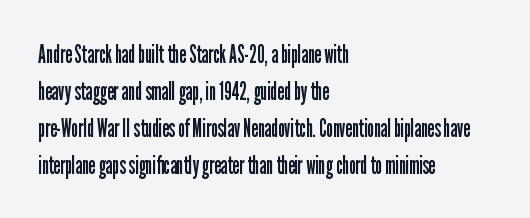
{"italic": "no", "bold": "no", "underline": "no", "align": "left", "line_spacing": "normal", "line_spacing_ratio": 1.48, "letter_spacing": "normal", "letter_spacing_em": 0.0, "glyph_px": 25}
